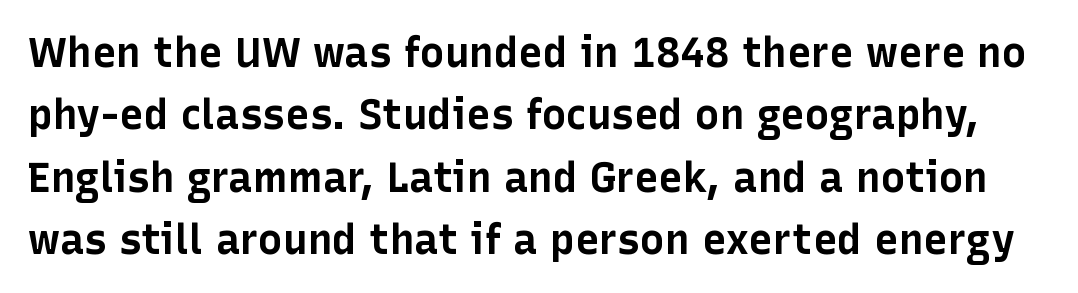
The image shows 41 px bold sans-serif type, upright; set normal line spacing (1.52x), normal letter spacing, not underlined; low stroke contrast and a medium x-height.
